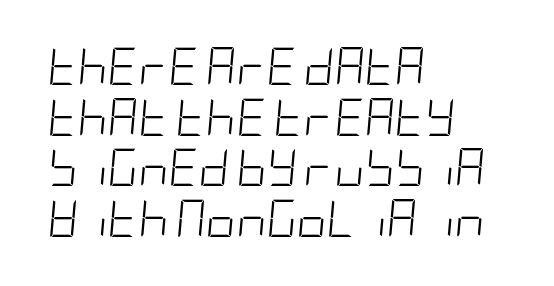
{"italic": "yes", "lean": "right", "slant_degrees": 5, "bold": "no", "weight": "light", "width": "condensed", "stroke_contrast": "low", "x_height": "large", "underline": "no", "align": "left", "line_spacing": "normal", "line_spacing_ratio": 1.37, "letter_spacing": "normal", "letter_spacing_em": 0.0, "glyph_px": 37}
